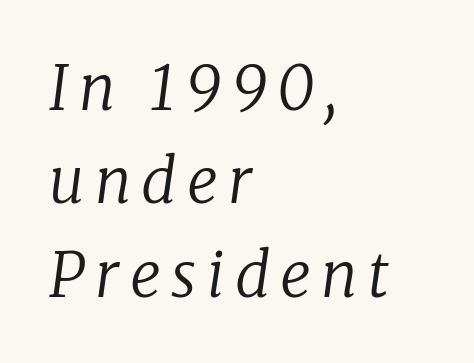
Q: Is the text bold? A: No.
Q: Is the text italic (slanted)? A: Yes, it leans right by about 8 degrees.
Q: Is the typeface a serif or a sans-serif typeface? A: Serif.
Q: Is the text underlined? A: No.
Q: How is the paragraph aligned? A: Left-aligned.
Q: Is the spacing between lines tight, normal or loose? A: Normal.
Q: Width (condensed, normal, or wide)? A: Normal.
Q: Stroke contrast? A: Low.
Q: x-height? A: Medium.
Q: Monospaced? A: No.
